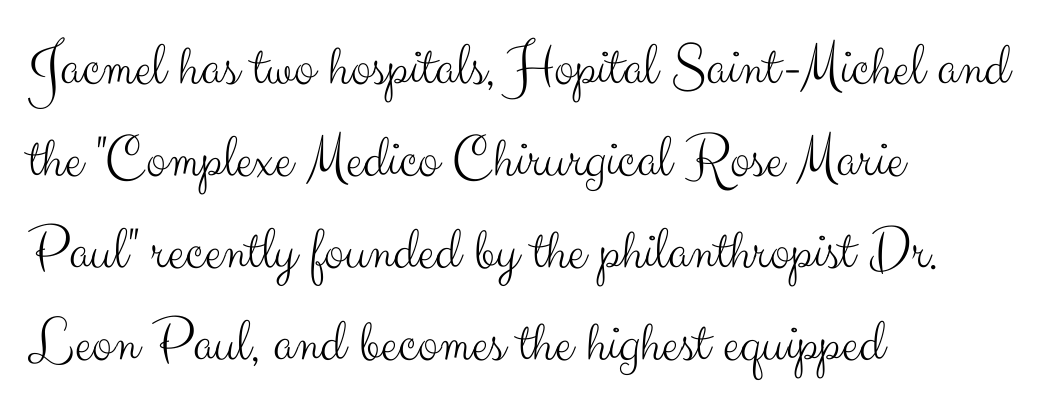
The image shows 61 px light sans-serif type; set left-aligned, normal line spacing (1.51x), normal letter spacing, not underlined; medium stroke contrast and a small x-height.
